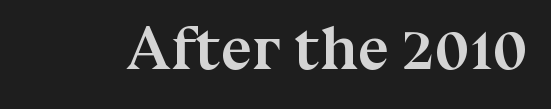
The image shows 62 px semibold serif type, upright; set normal letter spacing, not underlined; medium stroke contrast and a medium x-height.
